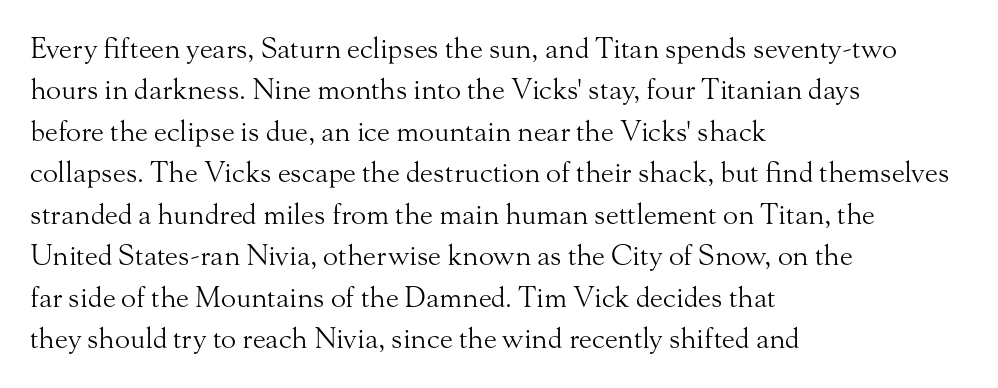
The image shows 28 px light serif type, upright; set left-aligned, normal line spacing (1.48x), normal letter spacing, not underlined; medium stroke contrast and a small x-height.
